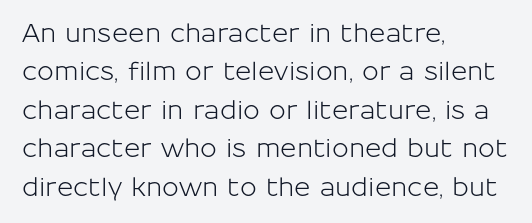
{"italic": "no", "underline": "no", "align": "left", "line_spacing": "normal", "line_spacing_ratio": 1.54, "letter_spacing": "normal", "letter_spacing_em": 0.0, "glyph_px": 25}
